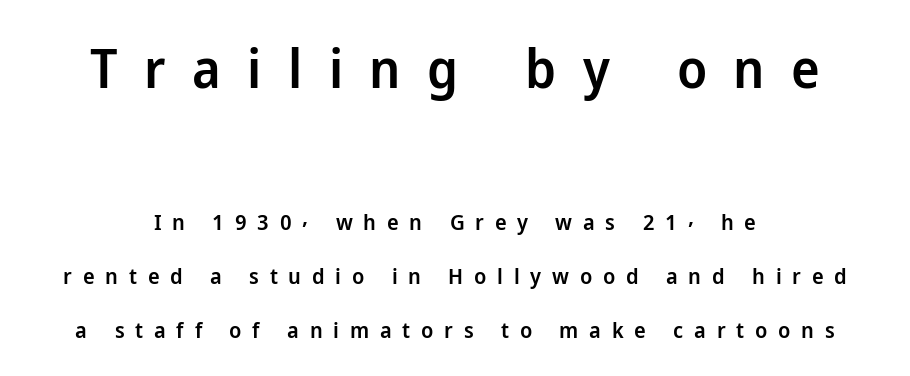
The image shows 54 px semibold sans-serif type, upright; set centered, loose line spacing (2.46x), unusually wide letter spacing (+0.49 em), not underlined; the first (top) block is 2.45x larger; low stroke contrast and a medium x-height.
